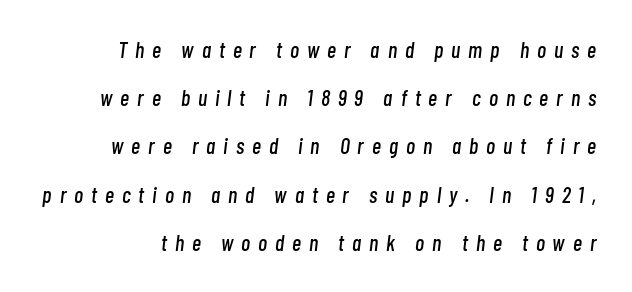
The image shows 22 px text type, italic (leaning right); set loose line spacing (2.19x), unusually wide letter spacing (+0.36 em), not underlined.
